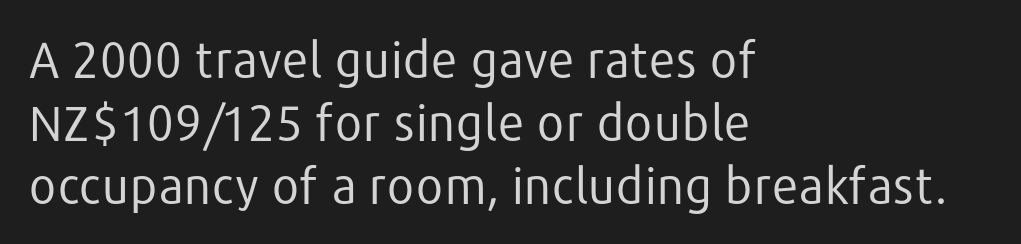
The image shows 49 px regular-weight sans-serif type, upright; set left-aligned, normal line spacing (1.29x), normal letter spacing, not underlined; low stroke contrast and a medium x-height.
